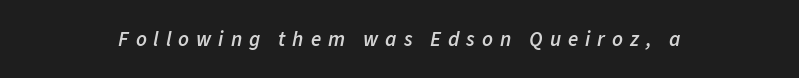
Quick note: underline off. Spacing between characters has been opened up far beyond the box default. Students, this is semibold: more ink than regular, less than bold. Would a proofreader flag this as italicized? Yes.
